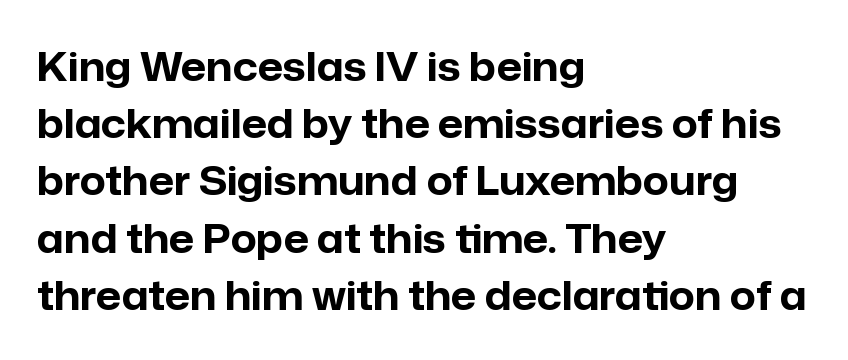
The image shows 40 px bold sans-serif type, upright; set left-aligned, normal line spacing (1.43x), normal letter spacing, not underlined; low stroke contrast and a medium x-height.
